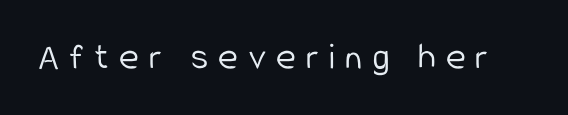
The image shows 38 px light, condensed sans-serif type, upright; set unusually wide letter spacing (+0.26 em), not underlined; low stroke contrast and a medium x-height.
